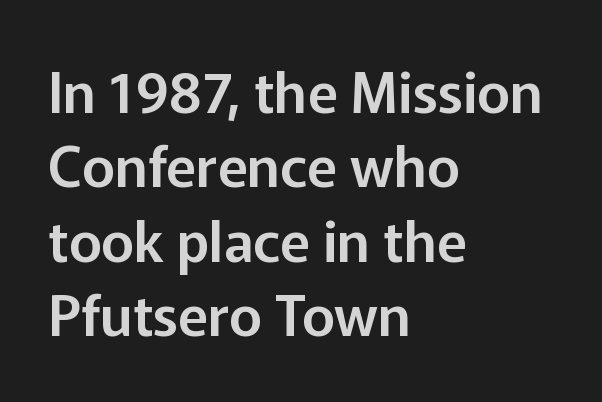
The image shows 56 px sans-serif type, upright; set left-aligned, normal line spacing (1.33x), normal letter spacing, not underlined; low stroke contrast and a medium x-height.
